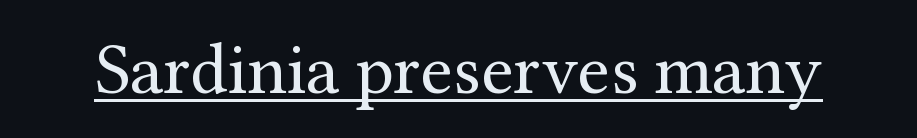
The type is set solid horizontally, with unmodified tracking. The letters carry serifs — small finishing strokes at the ends of their stems. The rendered words wear a rule along their underside. Every stem runs plumb, perpendicular to the baseline. Here the designer chose a conventional face with non-uniform glyph widths. This reads as an unemphasized weight, regular at the heaviest.
